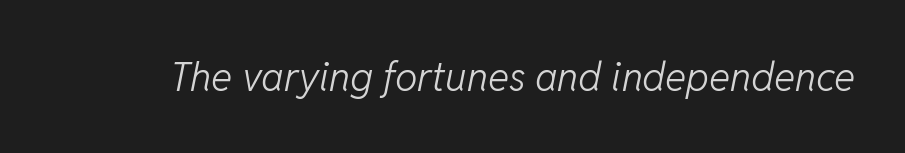
{"italic": "yes", "lean": "right", "slant_degrees": 11, "bold": "no", "weight": "light", "width": "normal", "stroke_contrast": "low", "x_height": "medium", "monospaced": "no", "underline": "no", "letter_spacing": "normal", "letter_spacing_em": 0.0, "glyph_px": 40}
